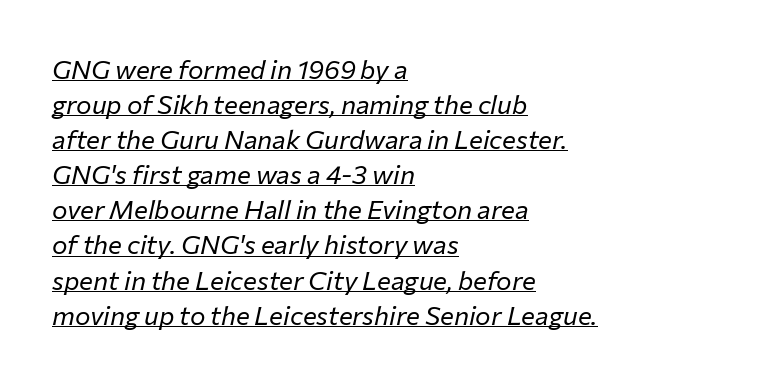
A rule runs beneath these lines of type. The text carries the slant typical of an italic or oblique font. Typeset ragged right — the left edge is the straight one. Quick note: interline space is typical.
